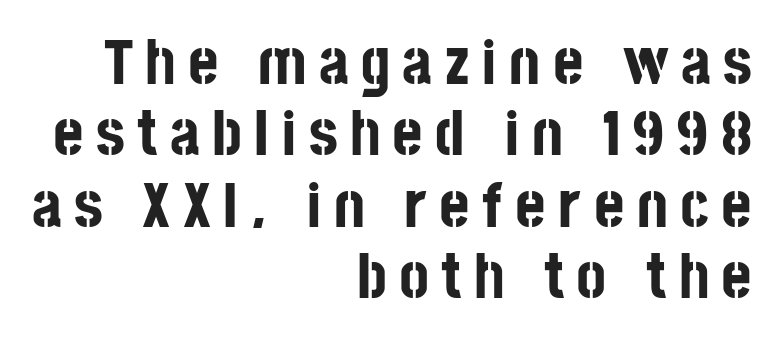
The image shows 65 px bold, condensed sans-serif type, upright; set right-aligned, tight line spacing (1.1x), not underlined; low stroke contrast and a large x-height.
